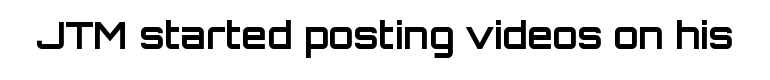
Q: Is the text bold? A: Yes.
Q: Is the text italic (slanted)? A: No, it is upright.
Q: Is the typeface a serif or a sans-serif typeface? A: Sans-serif.
Q: Is the text underlined? A: No.
Q: Is the spacing between letters normal or unusually wide? A: Normal.
Q: Width (condensed, normal, or wide)? A: Normal.
Q: Stroke contrast? A: Low.
Q: x-height? A: Large.
Q: Monospaced? A: No.
